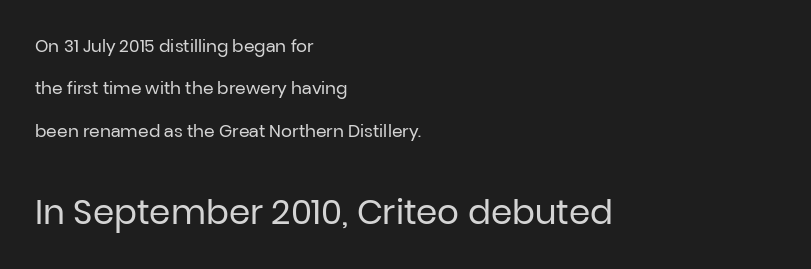
The image shows 34 px regular-weight sans-serif type, upright; set left-aligned, loose line spacing (2.5x), normal letter spacing, not underlined; the second (bottom) block is 2.0x larger; low stroke contrast and a medium x-height.
